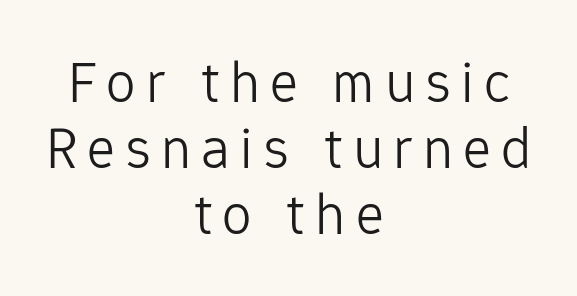
The image shows 59 px light sans-serif type, upright; set centered, tight line spacing (1.12x), not underlined; low stroke contrast and a medium x-height.
